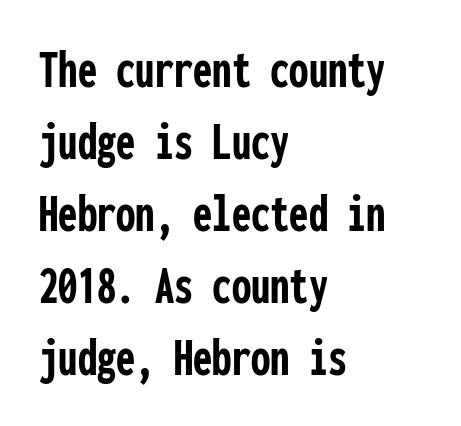
The image shows 55 px semibold, condensed sans-serif type, upright, monospaced; set left-aligned, normal line spacing (1.31x), normal letter spacing, not underlined; low stroke contrast and a medium x-height.
